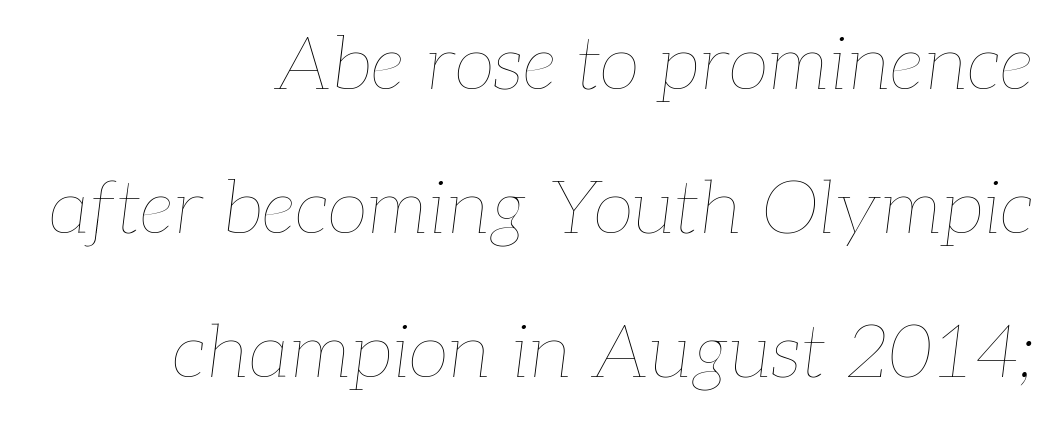
Q: Is the text bold? A: No.
Q: Is the text italic (slanted)? A: Yes, it leans right by about 7 degrees.
Q: Is the text underlined? A: No.
Q: How is the paragraph aligned? A: Right-aligned.
Q: Is the spacing between letters normal or unusually wide? A: Normal.
Q: Is the spacing between lines tight, normal or loose? A: Loose.
Q: Width (condensed, normal, or wide)? A: Normal.
Q: Stroke contrast? A: Low.
Q: x-height? A: Medium.
Q: Monospaced? A: No.
